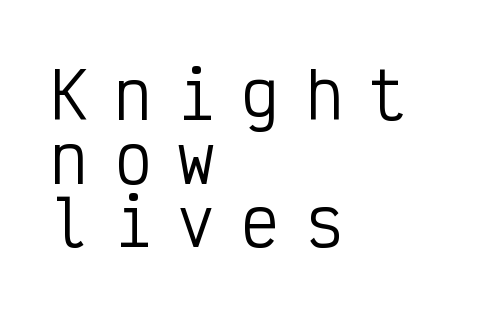
Grotesque or geometric, the face here clearly has no serifs. Words float on clear page, feet unadorned. Think of a typewriter: that constant character pitch is what you see here. Is there much room between lines? No — they nearly touch. Short and long lines alike share a common starting point at left.
